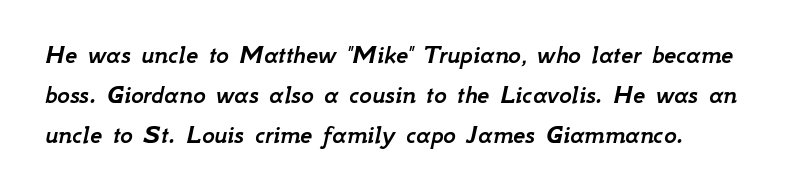
{"italic": "yes", "lean": "right", "slant_degrees": 12, "underline": "no", "align": "left", "line_spacing": "normal", "line_spacing_ratio": 1.48, "letter_spacing": "normal", "letter_spacing_em": 0.0, "glyph_px": 27}
